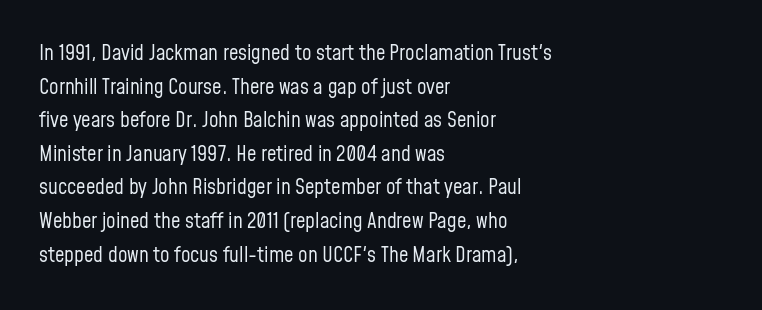
The font's upright variant was chosen for this text. Does the leading feel generous? No, just average. Letters rest on an invisible, unmarked baseline. Heft: none added — not bold. Typeset ragged right — the left edge is the straight one.
